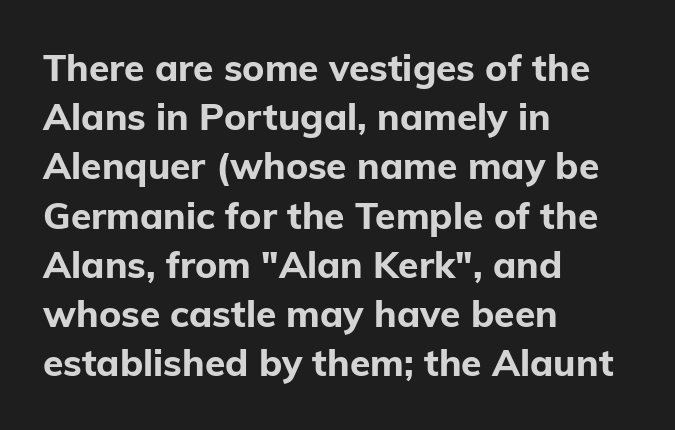
The image shows 37 px bold sans-serif type, upright; set left-aligned, normal line spacing (1.33x), normal letter spacing, not underlined; low stroke contrast and a medium x-height.
